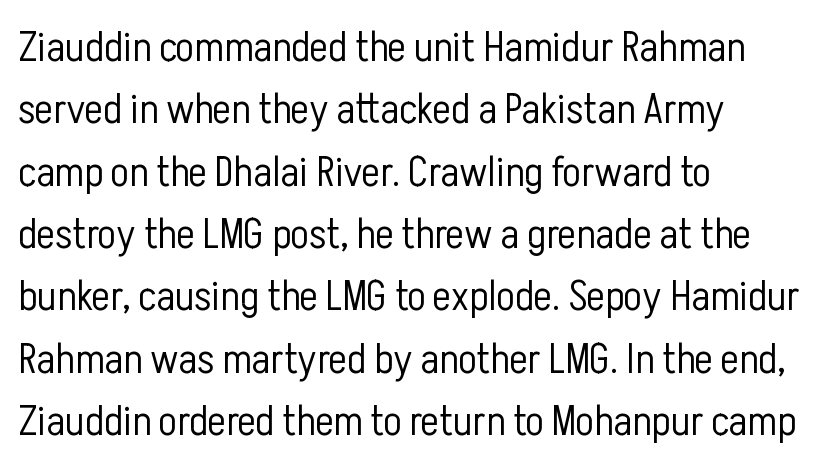
{"serif": "no", "italic": "no", "bold": "no", "weight": "light", "width": "condensed", "stroke_contrast": "low", "x_height": "medium", "monospaced": "no", "underline": "no", "align": "left", "line_spacing": "normal", "line_spacing_ratio": 1.45, "letter_spacing": "normal", "letter_spacing_em": 0.0, "glyph_px": 43}
